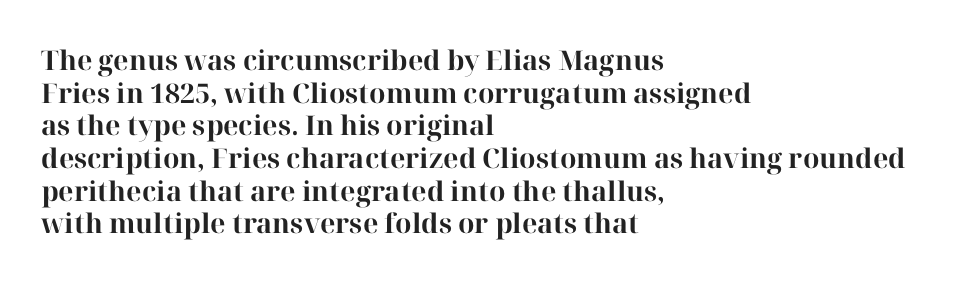
The glyphs are unaccompanied by any horizontal stroke below them. The passage shown is emphatically bold. The lettering holds an erect, upright posture throughout. Here the glyphs are tracked normally, forming tight word shapes.
